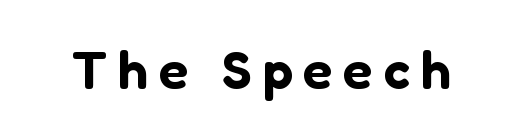
Q: Is the text italic (slanted)? A: No, it is upright.
Q: Is the typeface a serif or a sans-serif typeface? A: Sans-serif.
Q: Is the text underlined? A: No.
Q: Is the spacing between letters normal or unusually wide? A: Unusually wide.
Q: Width (condensed, normal, or wide)? A: Normal.
Q: Stroke contrast? A: Low.
Q: x-height? A: Medium.
Q: Monospaced? A: No.
